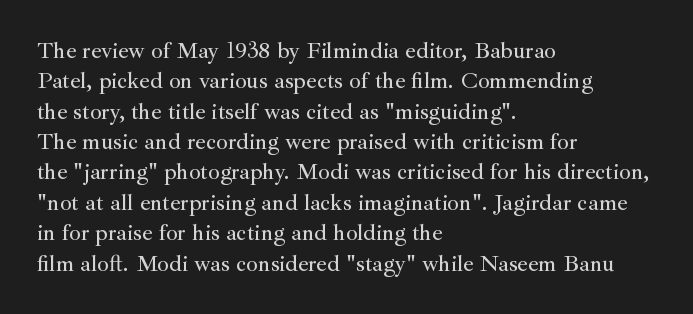
The image shows 23 px text type, upright; set left-aligned, normal line spacing (1.32x), normal letter spacing, not underlined.
